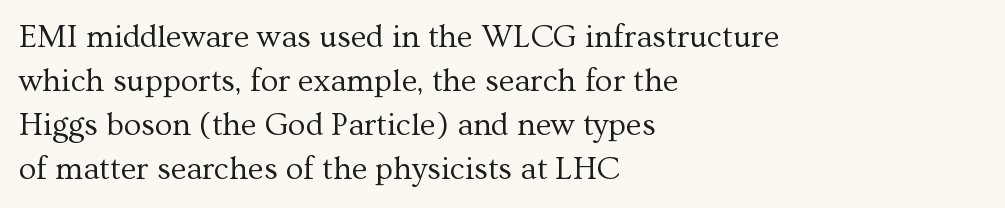
{"serif": "yes", "italic": "no", "bold": "no", "weight": "regular", "width": "normal", "stroke_contrast": "medium", "x_height": "medium", "monospaced": "no", "underline": "no", "align": "left", "line_spacing": "normal", "line_spacing_ratio": 1.38, "letter_spacing": "normal", "letter_spacing_em": 0.0, "glyph_px": 32}
